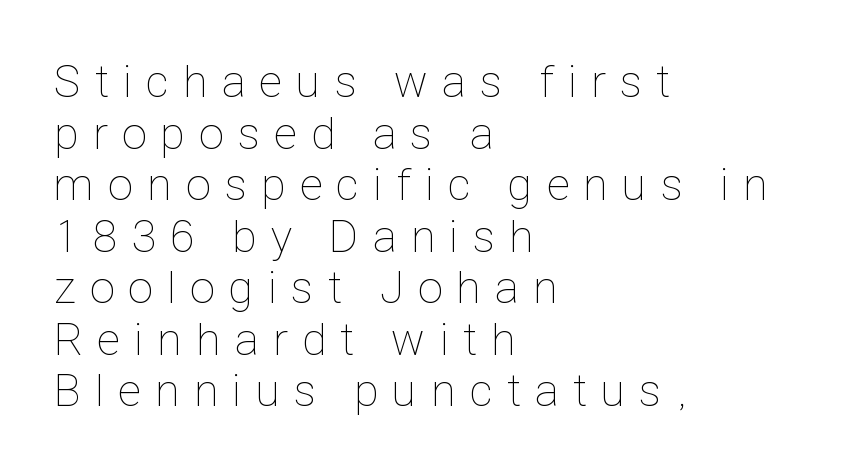
{"italic": "no", "bold": "no", "weight": "thin", "width": "condensed", "stroke_contrast": "low", "x_height": "medium", "monospaced": "no", "underline": "no", "align": "left", "line_spacing": "tight", "line_spacing_ratio": 1.12, "letter_spacing": "wide", "letter_spacing_em": 0.32, "glyph_px": 46}
